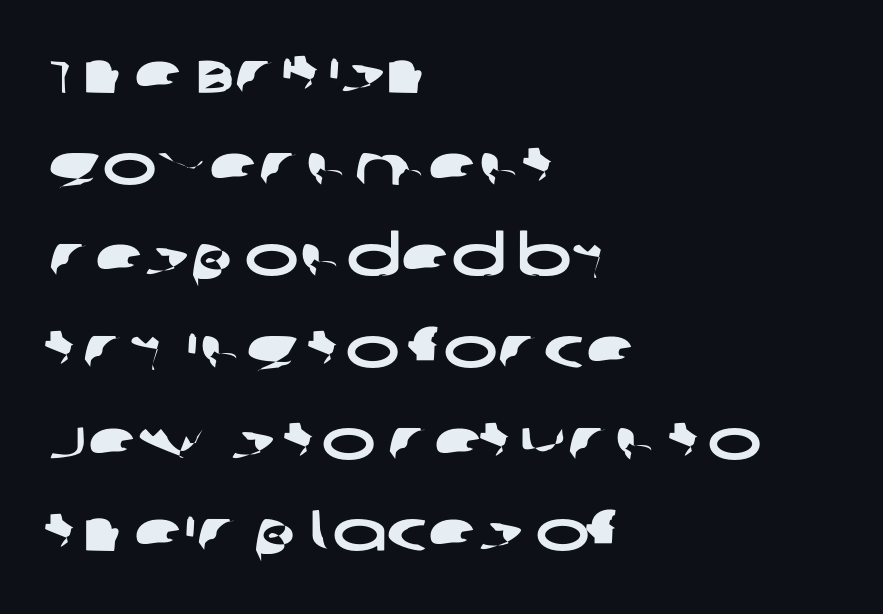
{"serif": "no", "width": "wide", "stroke_contrast": "low", "x_height": "large", "monospaced": "no", "underline": "no", "align": "left", "line_spacing": "normal", "line_spacing_ratio": 1.58, "letter_spacing": "normal", "letter_spacing_em": 0.0, "glyph_px": 58}
